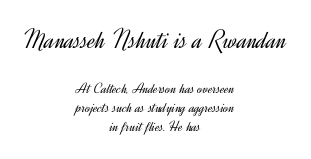
The image shows 27 px text type; set centered, normal line spacing (1.27x), normal letter spacing, not underlined; the first (top) block is 1.8x larger.
